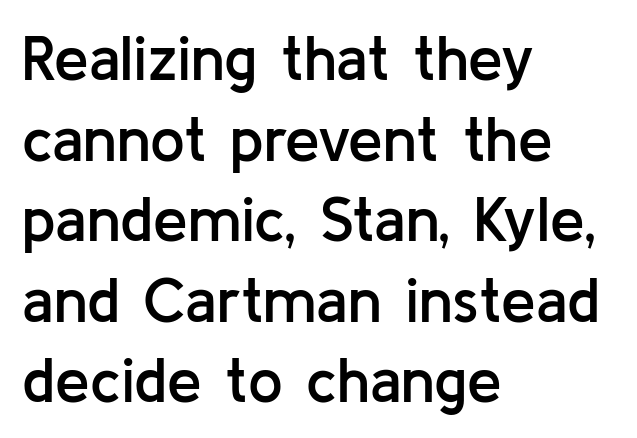
Q: Is the text bold? A: Semi-bold.
Q: Is the text italic (slanted)? A: No, it is upright.
Q: Is the typeface a serif or a sans-serif typeface? A: Sans-serif.
Q: Is the text underlined? A: No.
Q: How is the paragraph aligned? A: Left-aligned.
Q: Is the spacing between letters normal or unusually wide? A: Normal.
Q: Is the spacing between lines tight, normal or loose? A: Normal.
Q: Width (condensed, normal, or wide)? A: Normal.
Q: Stroke contrast? A: Low.
Q: x-height? A: Medium.
Q: Monospaced? A: No.
